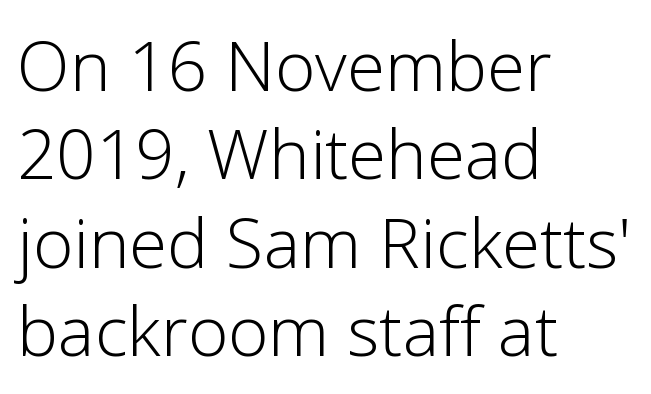
Q: Is the text bold? A: No.
Q: Is the text italic (slanted)? A: No, it is upright.
Q: Is the typeface a serif or a sans-serif typeface? A: Sans-serif.
Q: Is the text underlined? A: No.
Q: How is the paragraph aligned? A: Left-aligned.
Q: Is the spacing between letters normal or unusually wide? A: Normal.
Q: Is the spacing between lines tight, normal or loose? A: Normal.
Q: Width (condensed, normal, or wide)? A: Normal.
Q: Stroke contrast? A: Low.
Q: x-height? A: Medium.
Q: Monospaced? A: No.
